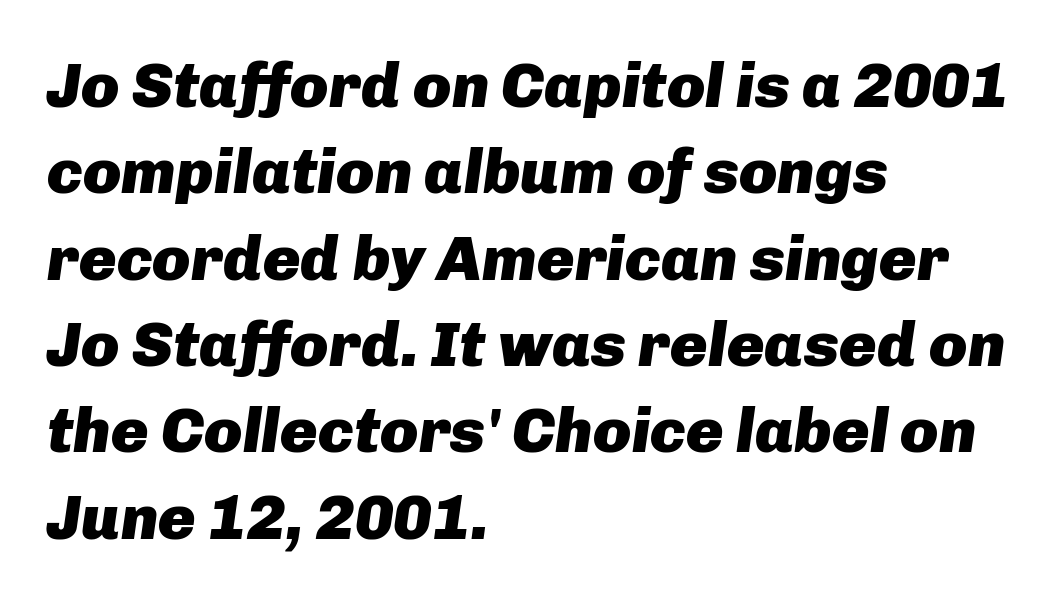
Q: Is the text bold? A: Yes.
Q: Is the text italic (slanted)? A: Yes, it leans right by about 8 degrees.
Q: Is the text underlined? A: No.
Q: How is the paragraph aligned? A: Left-aligned.
Q: Is the spacing between letters normal or unusually wide? A: Normal.
Q: Is the spacing between lines tight, normal or loose? A: Normal.
Q: Width (condensed, normal, or wide)? A: Normal.
Q: Stroke contrast? A: Low.
Q: x-height? A: Medium.
Q: Monospaced? A: No.
